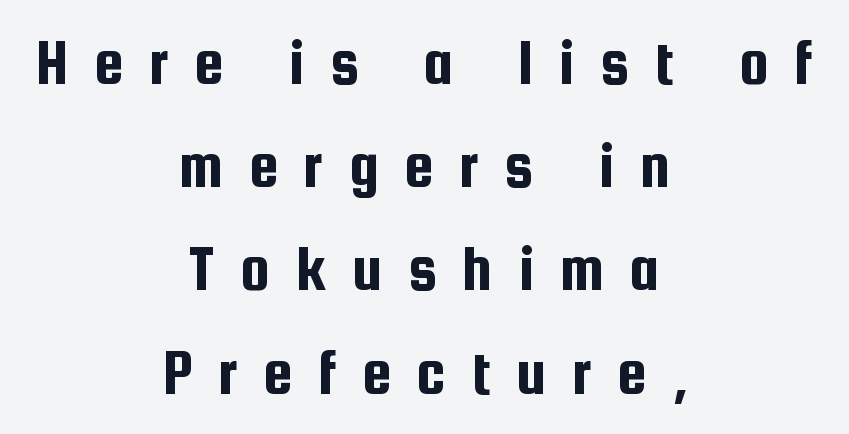
The image shows 67 px condensed sans-serif type, upright; set centered, normal line spacing (1.54x), unusually wide letter spacing (+0.38 em), not underlined; low stroke contrast and a medium x-height.
